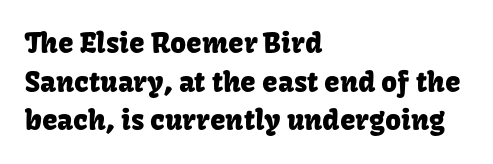
The image shows 28 px sans-serif type, upright; set left-aligned, normal line spacing (1.38x), normal letter spacing, not underlined; low stroke contrast and a medium x-height.
